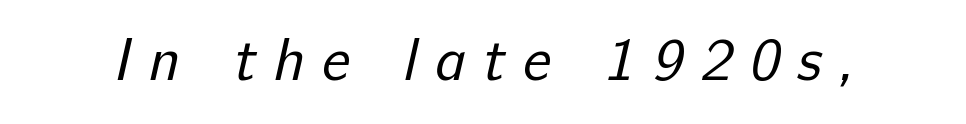
The image shows 59 px regular-weight sans-serif type; set unusually wide letter spacing (+0.29 em), not underlined; low stroke contrast and a medium x-height.
